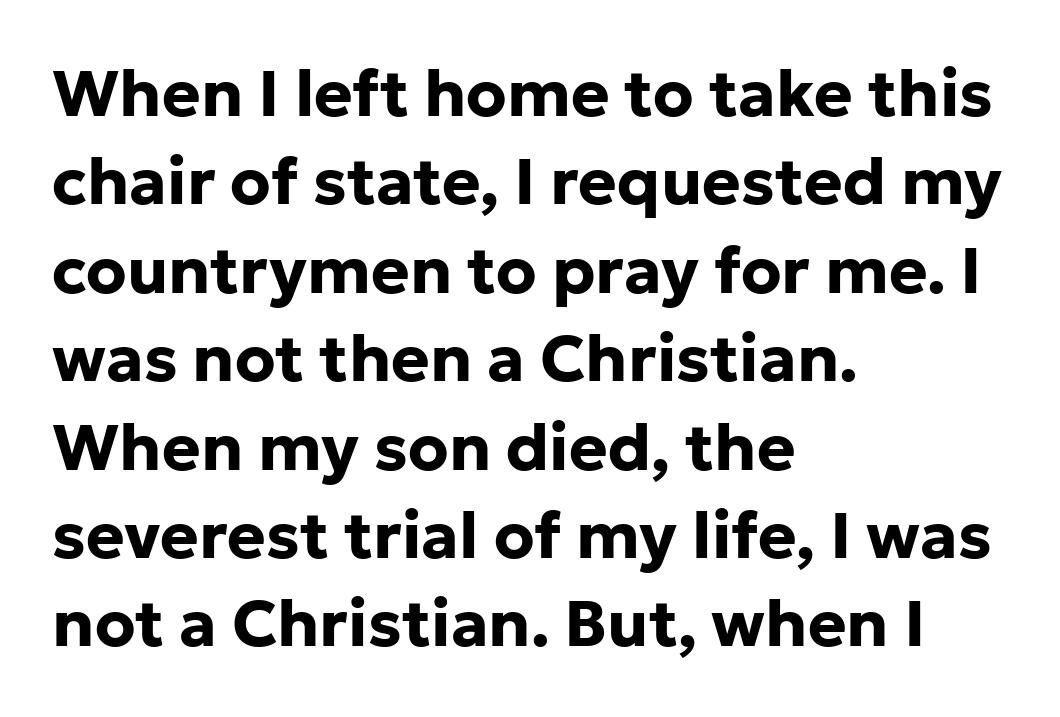
Set as a true bold cut, around the 700 mark. Grotesque or geometric, the face here clearly has no serifs. Does extra space separate the letters? No, they use regular spacing. Notice how descenders clear the ascenders below comfortably — that's standard leading. Reading down the block, your eye returns to a fixed left position each line. Is there any slant? The stems are plumb.
